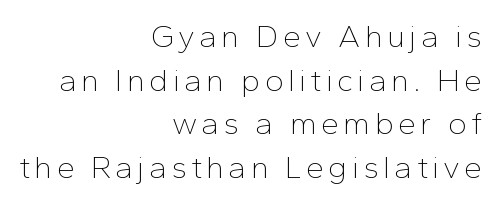
{"serif": "no", "italic": "no", "bold": "no", "weight": "thin", "width": "normal", "stroke_contrast": "low", "x_height": "medium", "monospaced": "no", "underline": "no", "align": "right", "line_spacing": "normal", "line_spacing_ratio": 1.36, "glyph_px": 32}
